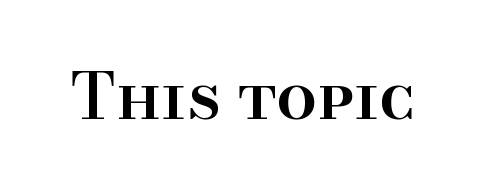
Bold? Not quite — semibold, heavier than regular but stopping short. This sample uses a serif face. The specimen omits any rule beneath the text block's lines. The horizontal fit of the characters is conventional and even. Ascenders rise straight up at ninety degrees. The letters advance in unequal steps, a hallmark of proportional type.
